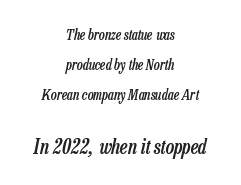
The image shows 20 px text type, italic (leaning right); set centered, loose line spacing (2.16x), normal letter spacing, not underlined; the second (bottom) block is 1.43x larger.
